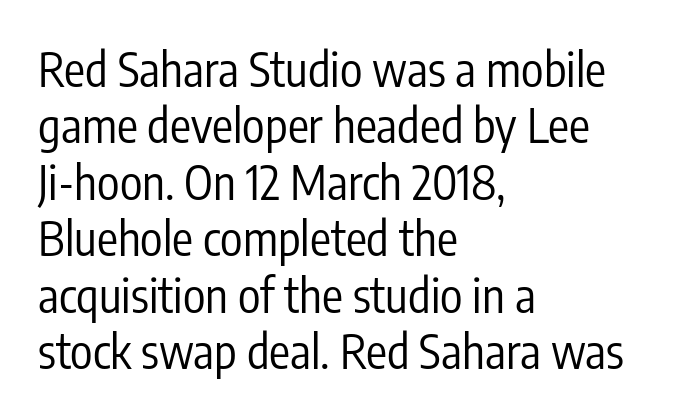
Q: Is the text bold? A: No.
Q: Is the text italic (slanted)? A: No, it is upright.
Q: Is the typeface a serif or a sans-serif typeface? A: Sans-serif.
Q: Is the text underlined? A: No.
Q: How is the paragraph aligned? A: Left-aligned.
Q: Is the spacing between letters normal or unusually wide? A: Normal.
Q: Width (condensed, normal, or wide)? A: Condensed.
Q: Stroke contrast? A: Low.
Q: x-height? A: Medium.
Q: Monospaced? A: No.
